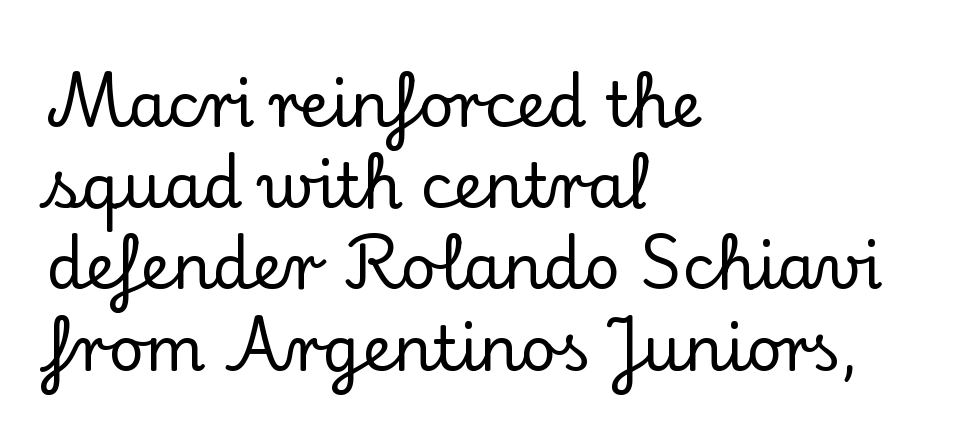
Q: Is the text italic (slanted)? A: No, it is upright.
Q: Is the typeface a serif or a sans-serif typeface? A: Serif.
Q: Is the text underlined? A: No.
Q: How is the paragraph aligned? A: Left-aligned.
Q: Is the spacing between letters normal or unusually wide? A: Normal.
Q: Is the spacing between lines tight, normal or loose? A: Normal.
Q: Width (condensed, normal, or wide)? A: Normal.
Q: Stroke contrast? A: Low.
Q: x-height? A: Small.
Q: Monospaced? A: No.
